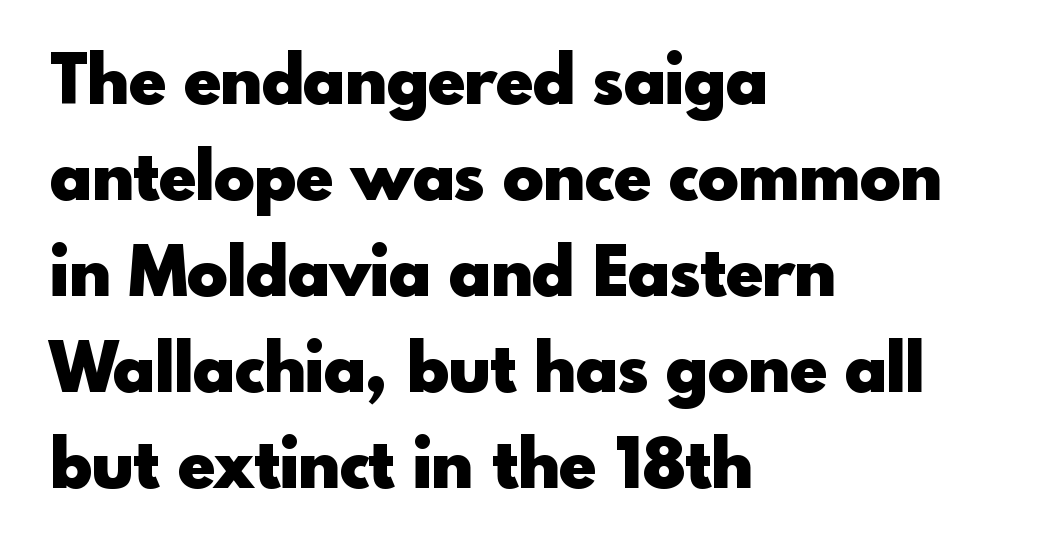
This rendering leaves character spacing at its baseline value. Note the varied advance widths — an 'i' is clearly narrower than an 'm'. The typeface chosen for these lines omits serifs. How would I describe the line gaps? Plain and ordinary.
